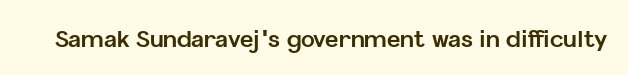
{"italic": "no", "bold": "yes", "underline": "no", "letter_spacing": "normal", "letter_spacing_em": 0.0, "glyph_px": 23}
